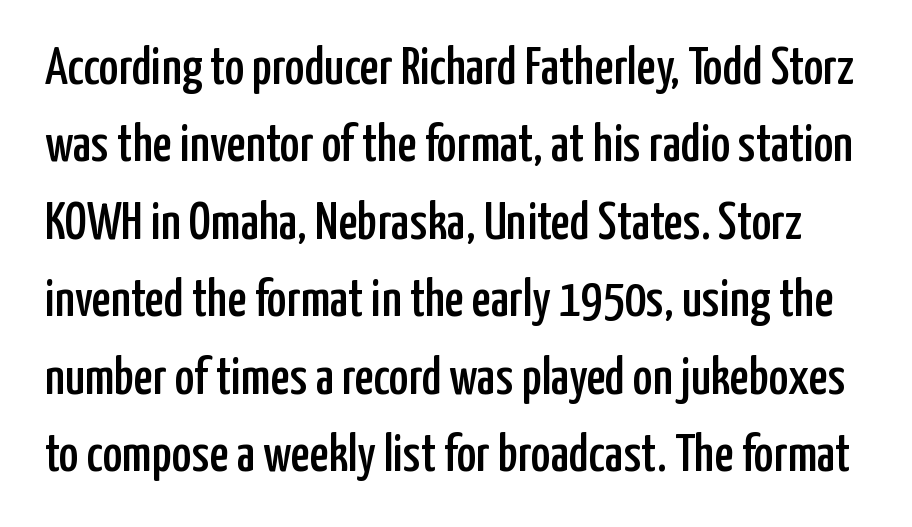
{"serif": "no", "italic": "no", "width": "condensed", "stroke_contrast": "low", "x_height": "medium", "monospaced": "no", "underline": "no", "line_spacing": "normal", "line_spacing_ratio": 1.46, "letter_spacing": "normal", "letter_spacing_em": 0.0, "glyph_px": 53}
